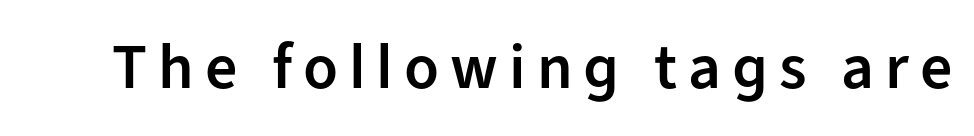
{"serif": "no", "italic": "no", "bold": "semi", "weight": "semibold", "width": "normal", "stroke_contrast": "low", "x_height": "medium", "monospaced": "no", "underline": "no", "glyph_px": 64}
